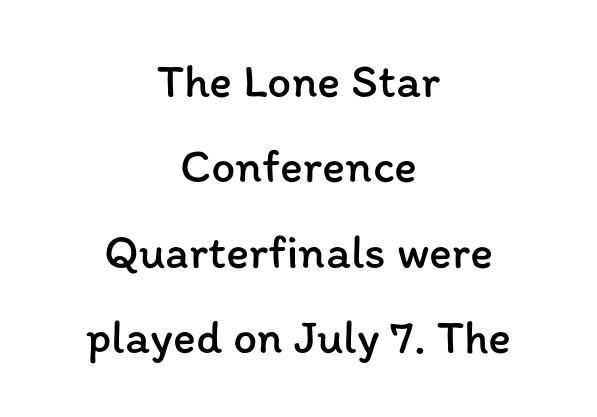
Q: Is the text bold? A: No.
Q: Is the text italic (slanted)? A: No, it is upright.
Q: Is the text underlined? A: No.
Q: How is the paragraph aligned? A: Centered.
Q: Is the spacing between letters normal or unusually wide? A: Normal.
Q: Width (condensed, normal, or wide)? A: Normal.
Q: Stroke contrast? A: Low.
Q: x-height? A: Medium.
Q: Monospaced? A: No.
